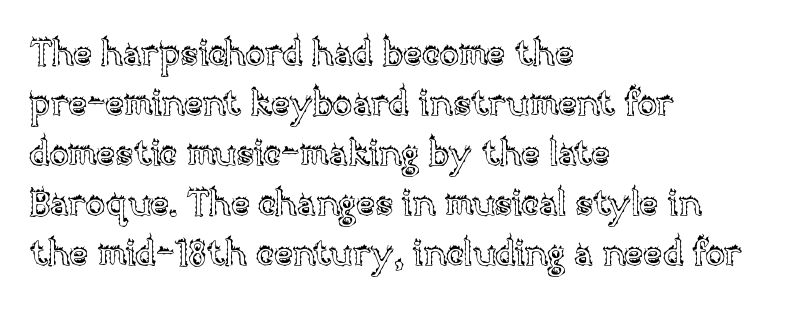
The zone under the glyphs is completely vacant. Italic: no, the glyphs are upright roman. The paragraph has a hard left edge and a soft right edge. If you measured baseline to baseline, you'd find a middling distance. Here the designer chose a conventional face with non-uniform glyph widths.
